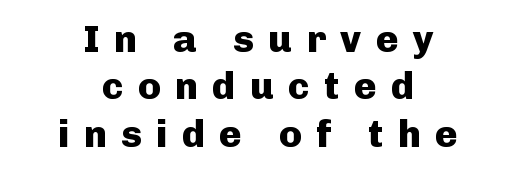
{"serif": "no", "italic": "no", "bold": "yes", "weight": "heavy", "width": "normal", "stroke_contrast": "low", "x_height": "medium", "monospaced": "no", "underline": "no", "align": "center", "line_spacing": "normal", "line_spacing_ratio": 1.25, "letter_spacing": "wide", "letter_spacing_em": 0.38, "glyph_px": 38}
